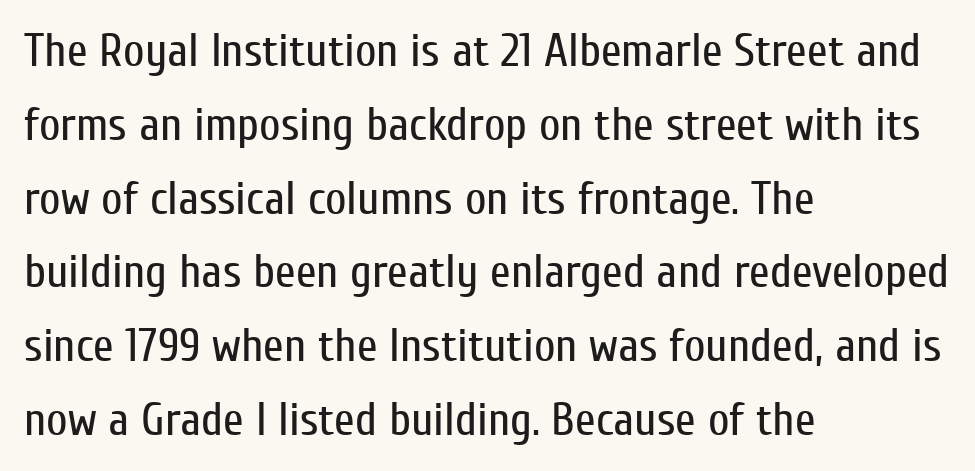
{"serif": "no", "italic": "no", "bold": "no", "weight": "regular", "width": "condensed", "stroke_contrast": "low", "x_height": "medium", "monospaced": "no", "underline": "no", "align": "left", "line_spacing": "normal", "line_spacing_ratio": 1.57, "letter_spacing": "normal", "letter_spacing_em": 0.0, "glyph_px": 47}
